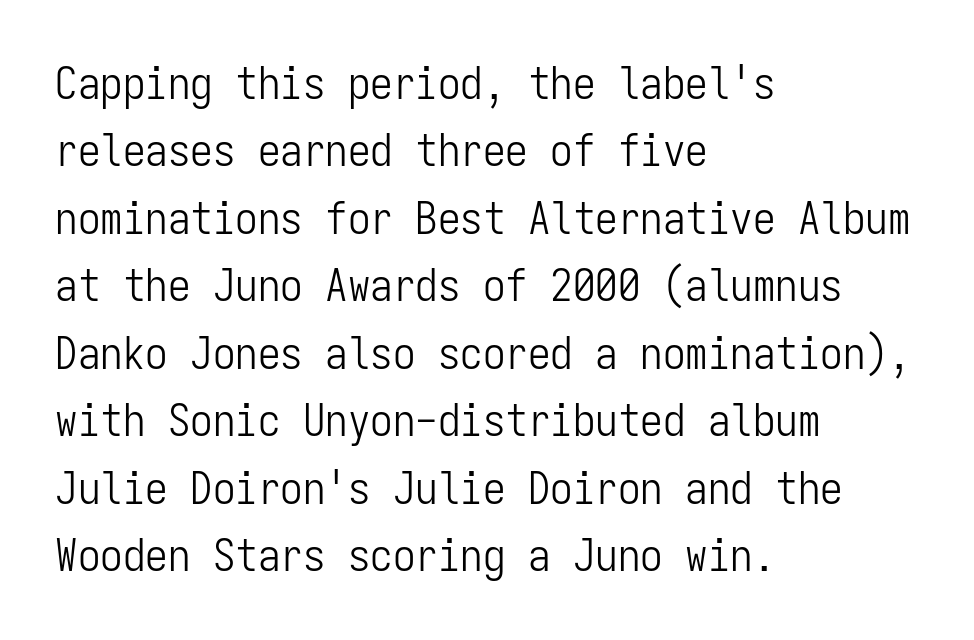
Q: Is the text bold? A: No.
Q: Is the text italic (slanted)? A: No, it is upright.
Q: Is the typeface a serif or a sans-serif typeface? A: Sans-serif.
Q: Is the text underlined? A: No.
Q: How is the paragraph aligned? A: Left-aligned.
Q: Is the spacing between letters normal or unusually wide? A: Normal.
Q: Is the spacing between lines tight, normal or loose? A: Normal.
Q: Width (condensed, normal, or wide)? A: Condensed.
Q: Stroke contrast? A: Low.
Q: x-height? A: Medium.
Q: Monospaced? A: Yes.
